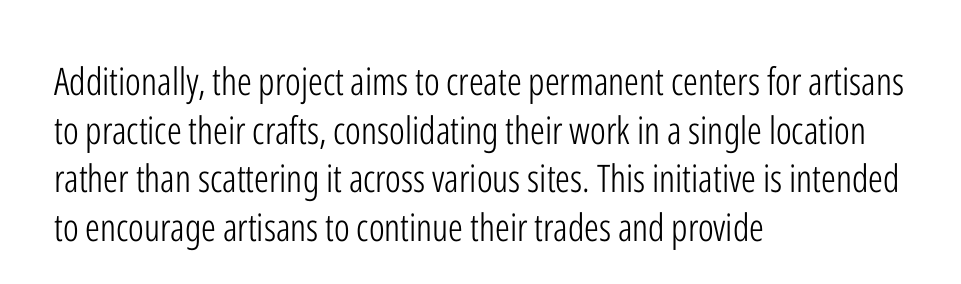
{"serif": "no", "italic": "no", "bold": "no", "weight": "light", "width": "condensed", "stroke_contrast": "low", "x_height": "medium", "monospaced": "no", "underline": "no", "align": "left", "line_spacing": "normal", "line_spacing_ratio": 1.28, "letter_spacing": "normal", "letter_spacing_em": 0.0, "glyph_px": 38}
